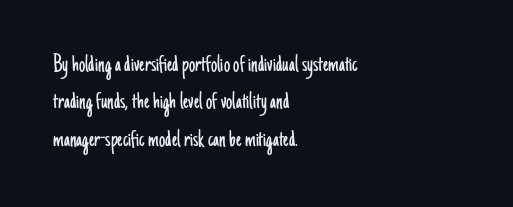
In CSS terms this would be text-align: left. Descenders are the only things crossing below the line. One glance says typical: line gaps are just what's usual. This is the regular roman posture of the typeface.
